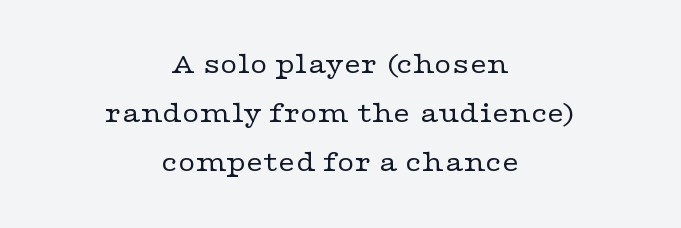
{"serif": "yes", "italic": "no", "bold": "no", "weight": "regular", "width": "wide", "stroke_contrast": "low", "x_height": "medium", "monospaced": "no", "underline": "no", "align": "center", "line_spacing": "normal", "line_spacing_ratio": 1.64, "letter_spacing": "normal", "letter_spacing_em": 0.0, "glyph_px": 30}
